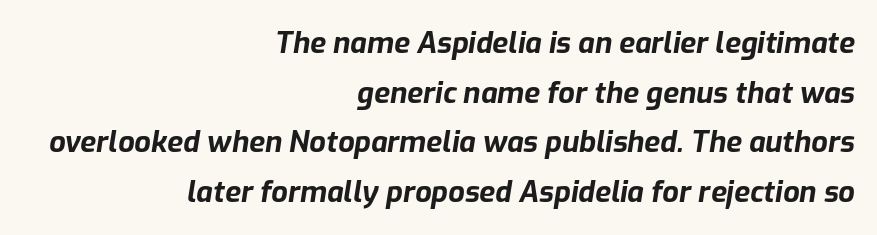
Q: Is the text bold? A: Yes.
Q: Is the text italic (slanted)? A: Yes, it leans right by about 9 degrees.
Q: Is the text underlined? A: No.
Q: How is the paragraph aligned? A: Right-aligned.
Q: Is the spacing between letters normal or unusually wide? A: Normal.
Q: Width (condensed, normal, or wide)? A: Normal.
Q: Stroke contrast? A: Low.
Q: x-height? A: Medium.
Q: Monospaced? A: No.
